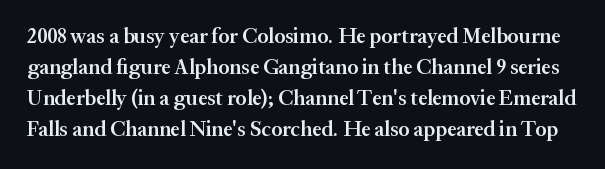
Typesetter's note: demi weight, one step under bold. Whoever set this chose a conventional vertical rhythm. Honestly, the letter spacing is just normal — you wouldn't notice it. The strip under each line holds only bare page. The specimen reads as upright at a glance.
